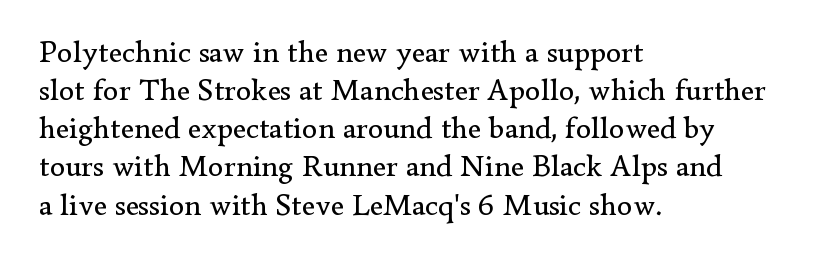
The image shows 31 px regular-weight serif type, upright; set left-aligned, line spacing 1.23x, normal letter spacing, not underlined; low stroke contrast and a small x-height.
